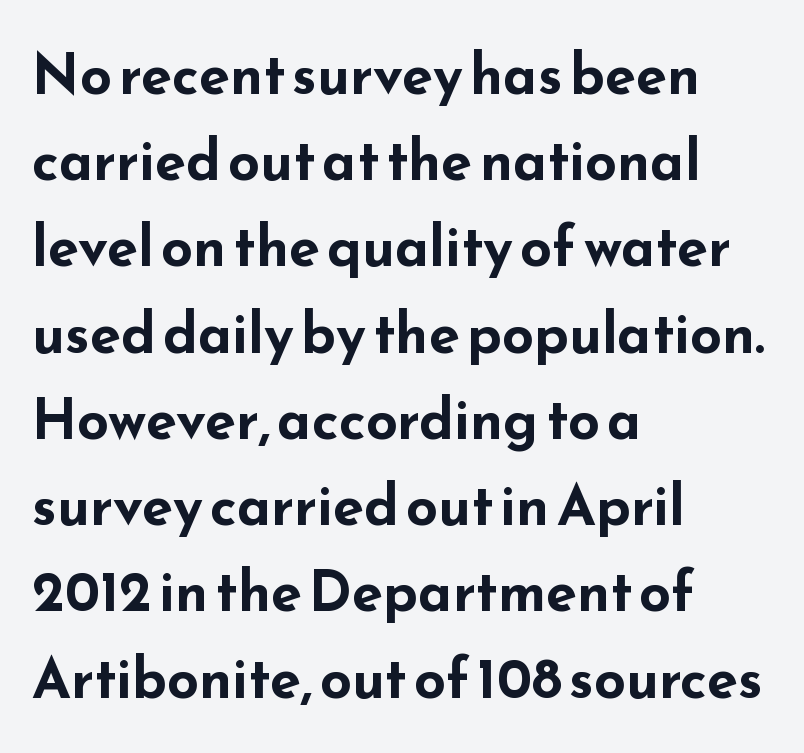
{"serif": "no", "italic": "no", "bold": "yes", "weight": "bold", "width": "wide", "stroke_contrast": "low", "x_height": "small", "monospaced": "no", "underline": "no", "align": "left", "line_spacing": "normal", "line_spacing_ratio": 1.54, "letter_spacing": "normal", "letter_spacing_em": 0.0, "glyph_px": 56}
